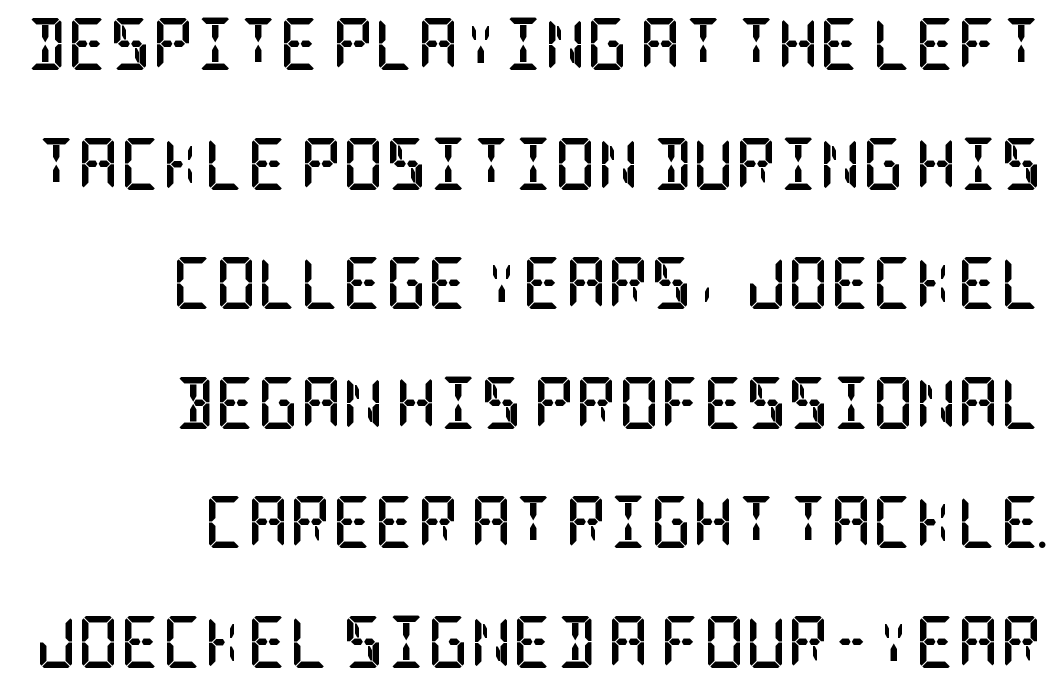
{"serif": "yes", "italic": "no", "bold": "yes", "weight": "semibold", "width": "condensed", "stroke_contrast": "low", "x_height": "large", "underline": "no", "align": "right", "line_spacing": "loose", "line_spacing_ratio": 2.3, "letter_spacing": "normal", "letter_spacing_em": 0.0, "glyph_px": 52}
